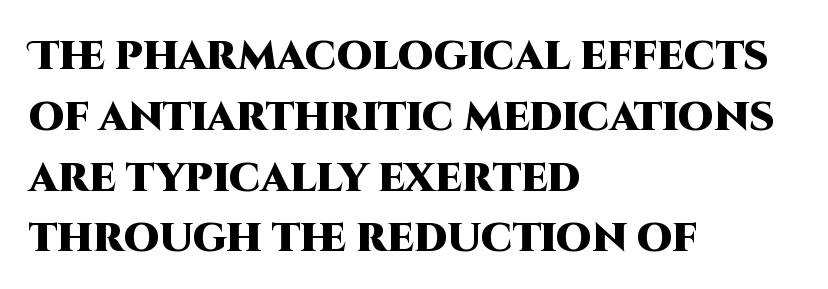
The font's upright variant was chosen for this text. Plenty of ink on the page — the face is bold. The type is set solid horizontally, with unmodified tracking. The foot of each line stays bare and open. You could not count columns in this text — the font is proportionally spaced.
